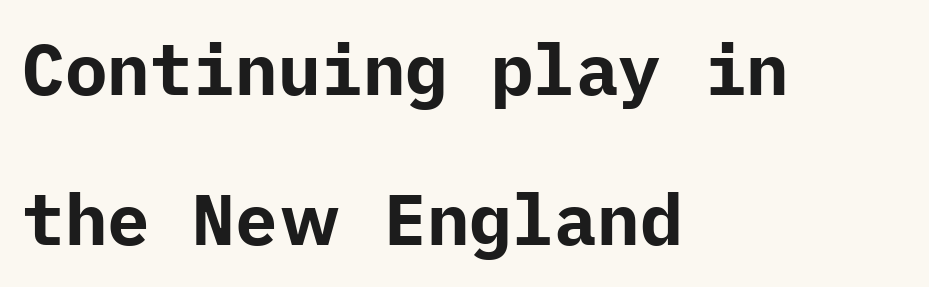
Q: Is the text bold? A: Yes.
Q: Is the text italic (slanted)? A: No, it is upright.
Q: Is the typeface a serif or a sans-serif typeface? A: Sans-serif.
Q: Is the text underlined? A: No.
Q: How is the paragraph aligned? A: Left-aligned.
Q: Is the spacing between letters normal or unusually wide? A: Normal.
Q: Is the spacing between lines tight, normal or loose? A: Loose.
Q: Width (condensed, normal, or wide)? A: Normal.
Q: Stroke contrast? A: Low.
Q: x-height? A: Medium.
